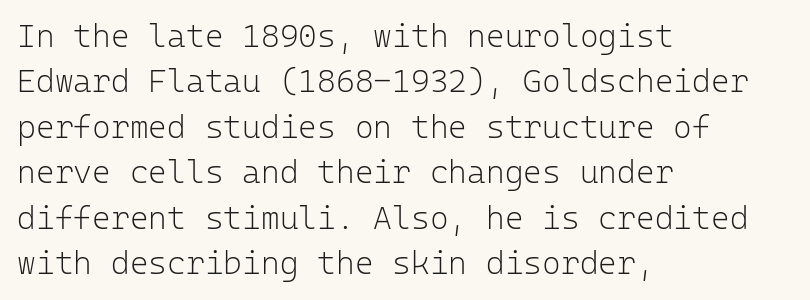
The rendering anchors every line to the left-hand side. Only glyphs here, with clear space below each row. This sample has the even, mechanical cadence of fixed-width lettering. Weight class: somewhere from thin through regular. Observe the absence of serifs on each vertical stroke in this sample. Does the lettering tilt? It doesn't — this is upright.
